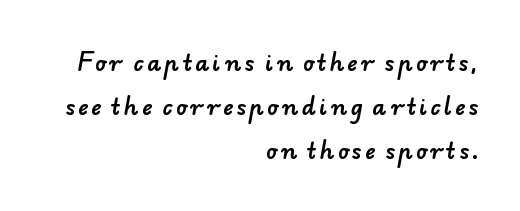
Q: Is the text underlined? A: No.
Q: How is the paragraph aligned? A: Right-aligned.
Q: Is the spacing between lines tight, normal or loose? A: Loose.
